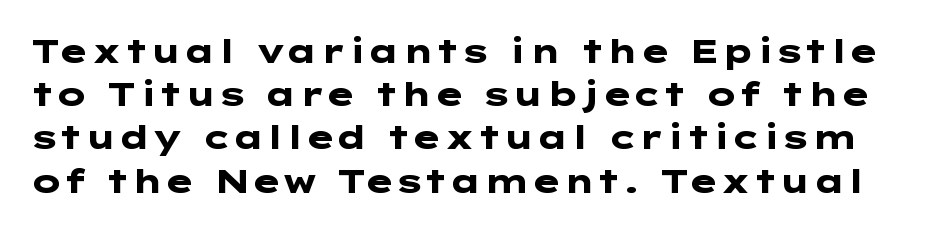
{"serif": "no", "italic": "no", "bold": "yes", "weight": "heavy", "width": "wide", "stroke_contrast": "low", "x_height": "medium", "underline": "no", "line_spacing": "normal", "line_spacing_ratio": 1.31, "letter_spacing": "normal", "letter_spacing_em": 0.0, "glyph_px": 33}
